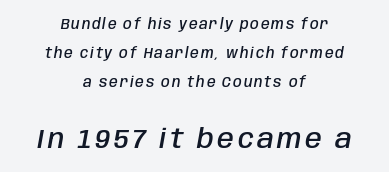
Quick note: interline space is abundant. Whoever set this made the second block the dominant, larger element. Weight: semibold (demi). The lettering tilts uniformly, giving the passage an italic look. Every row of glyphs is offset so its center matches the block's center.
